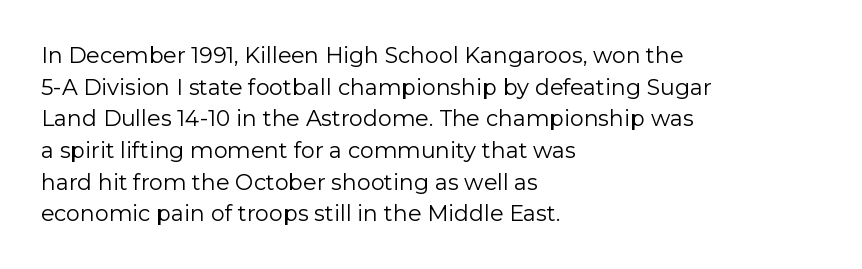
Ordinary non-slanted type is in use. Whoever set this chose a conventional vertical rhythm. Nothing unusual about the tracking: characters are spaced as the font intends. Every row of glyphs begins at an identical x-position on the left.
